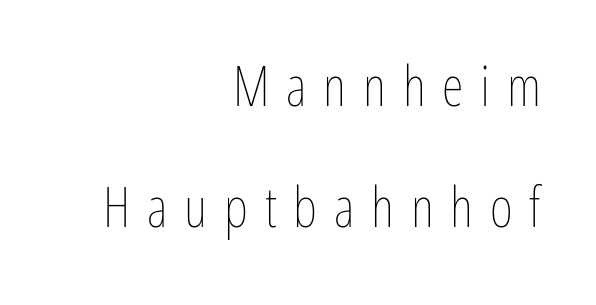
{"italic": "no", "bold": "no", "weight": "thin", "width": "condensed", "stroke_contrast": "low", "x_height": "medium", "monospaced": "no", "underline": "no", "align": "right", "line_spacing": "loose", "line_spacing_ratio": 2.16, "letter_spacing": "wide", "letter_spacing_em": 0.3, "glyph_px": 56}
